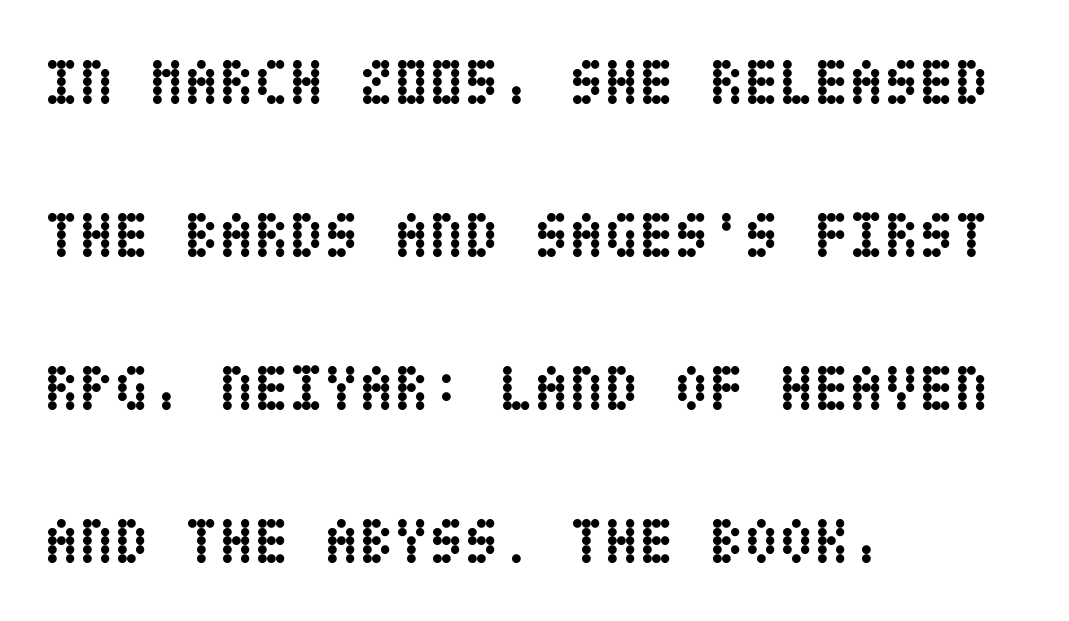
Q: Is the text bold? A: Yes.
Q: Is the text italic (slanted)? A: No, it is upright.
Q: Is the text underlined? A: No.
Q: How is the paragraph aligned? A: Left-aligned.
Q: Is the spacing between letters normal or unusually wide? A: Normal.
Q: Is the spacing between lines tight, normal or loose? A: Loose.
Q: Width (condensed, normal, or wide)? A: Condensed.
Q: Stroke contrast? A: Low.
Q: x-height? A: Large.
